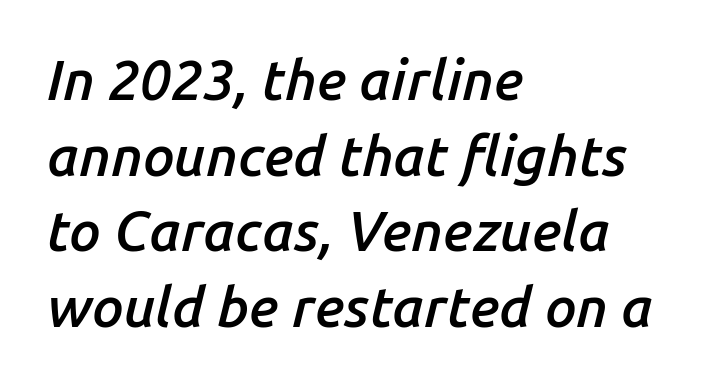
{"italic": "yes", "lean": "right", "slant_degrees": 14, "bold": "semi", "weight": "semibold", "width": "normal", "stroke_contrast": "low", "x_height": "medium", "monospaced": "no", "underline": "no", "align": "left", "line_spacing": "normal", "line_spacing_ratio": 1.35, "letter_spacing": "normal", "letter_spacing_em": 0.0, "glyph_px": 56}
